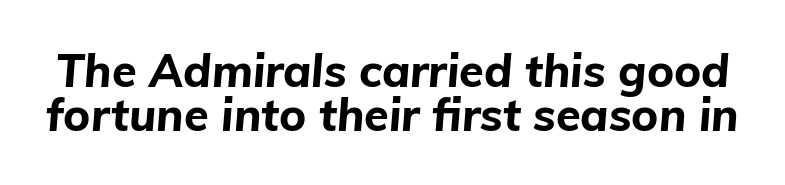
Does the leading feel generous? Not at all — it's pinched. What weight is shown? A full bold with thick strokes. Think of a printed novel: that variable character pitch is what you see here. Students, note that the glyphs here touch the page at normal intervals. Only glyphs here, with clear space below each row. The letters are slanted; this is an italic face.
